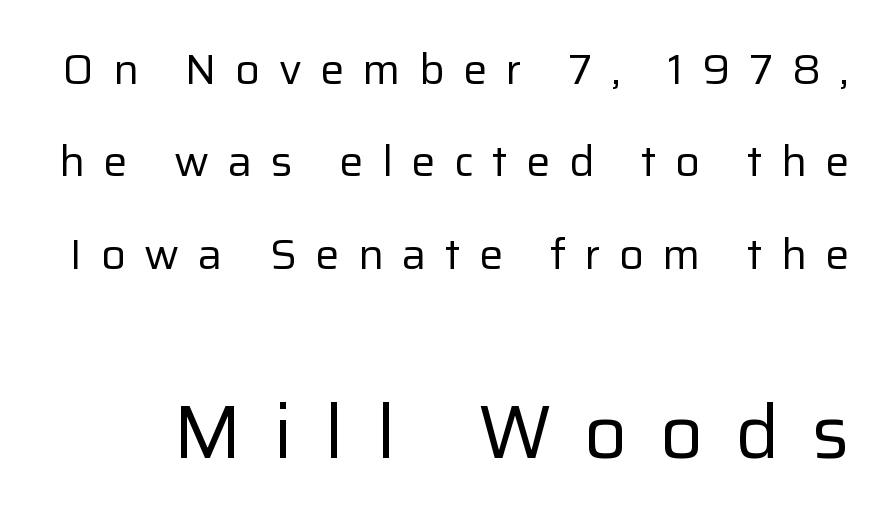
Q: Is the text bold? A: No.
Q: Is the text italic (slanted)? A: No, it is upright.
Q: Is the typeface a serif or a sans-serif typeface? A: Sans-serif.
Q: Is the text underlined? A: No.
Q: Is the spacing between letters normal or unusually wide? A: Unusually wide.
Q: Is the spacing between lines tight, normal or loose? A: Loose.
Q: Which block of text is set in a larger size, the first (top) or the second (bottom)? A: The second (bottom) one.
Q: Width (condensed, normal, or wide)? A: Normal.
Q: Stroke contrast? A: Low.
Q: x-height? A: Medium.
Q: Monospaced? A: No.
